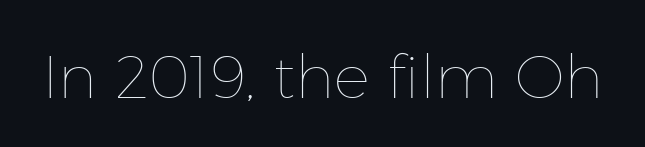
Q: Is the text bold? A: No.
Q: Is the text italic (slanted)? A: No, it is upright.
Q: Is the text underlined? A: No.
Q: Is the spacing between letters normal or unusually wide? A: Normal.
Q: Width (condensed, normal, or wide)? A: Normal.
Q: Stroke contrast? A: Low.
Q: x-height? A: Medium.
Q: Monospaced? A: No.
